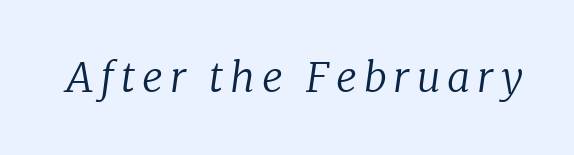
{"serif": "yes", "italic": "yes", "lean": "right", "slant_degrees": 8, "bold": "no", "weight": "regular", "width": "normal", "stroke_contrast": "low", "x_height": "medium", "monospaced": "no", "underline": "no", "glyph_px": 41}
